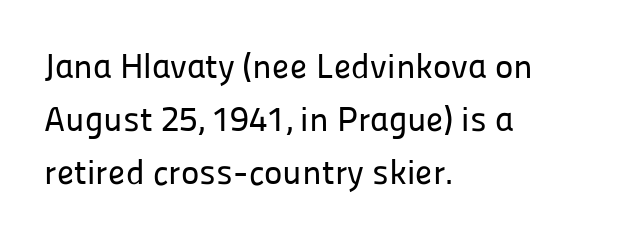
{"serif": "no", "italic": "no", "width": "normal", "stroke_contrast": "low", "x_height": "medium", "monospaced": "no", "underline": "no", "align": "left", "line_spacing": "normal", "line_spacing_ratio": 1.51, "letter_spacing": "normal", "letter_spacing_em": 0.0, "glyph_px": 35}
